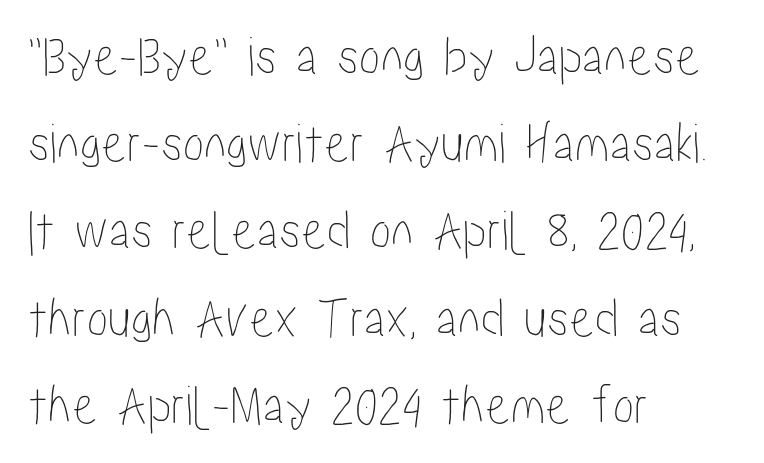
Q: Is the text italic (slanted)? A: No, it is upright.
Q: Is the text underlined? A: No.
Q: How is the paragraph aligned? A: Left-aligned.
Q: Is the spacing between letters normal or unusually wide? A: Normal.
Q: Is the spacing between lines tight, normal or loose? A: Normal.
Q: Width (condensed, normal, or wide)? A: Condensed.
Q: Stroke contrast? A: Low.
Q: x-height? A: Medium.
Q: Monospaced? A: No.
